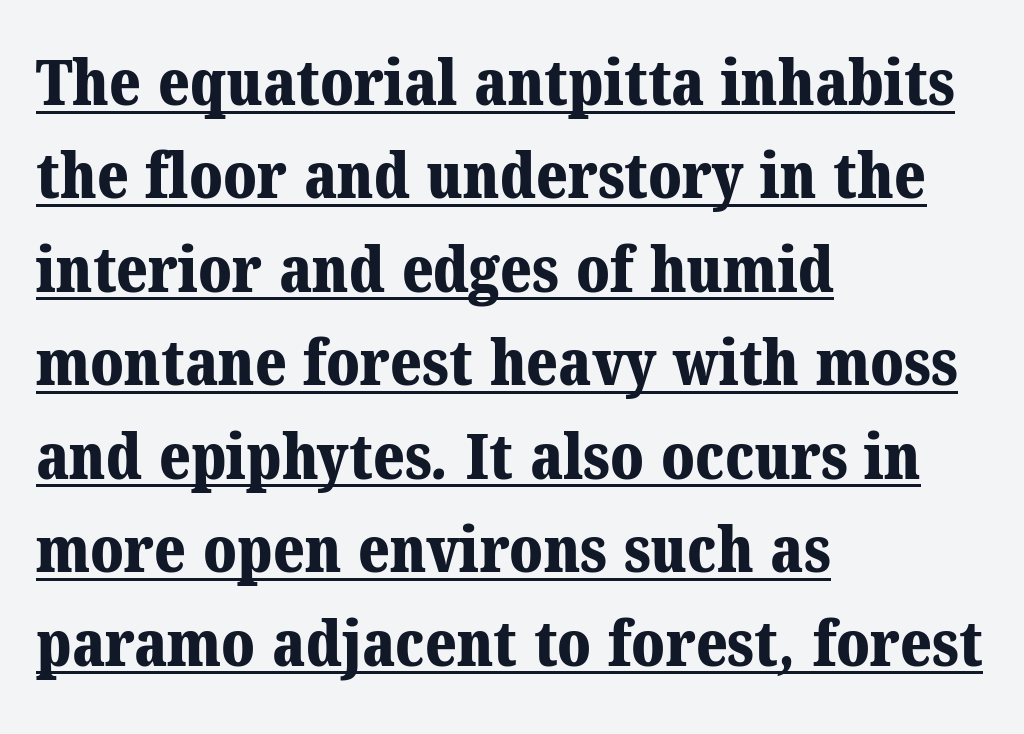
The image shows 64 px bold serif type; set left-aligned, normal line spacing (1.46x), normal letter spacing, underlined; medium stroke contrast and a medium x-height.
